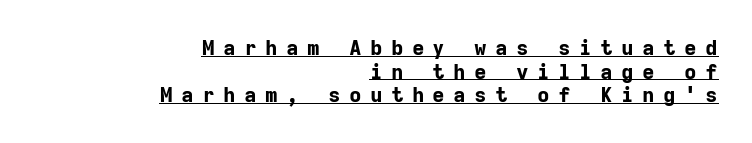
The space between consecutive lines is stingy. Weight: bold. Alignment: flush right. Is the letter spacing exaggerated? Yes — the characters are pushed far apart. Notice how the stems are strictly vertical — no italics here.
